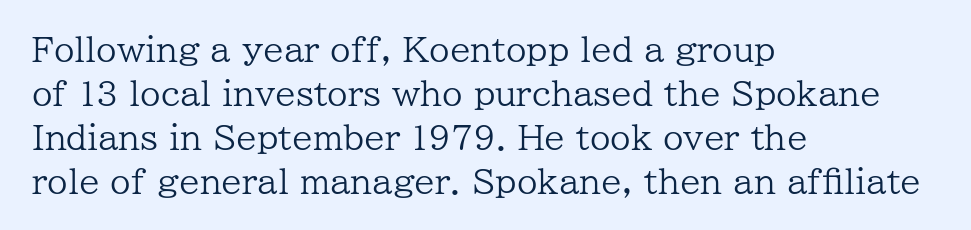
The image shows 33 px regular-weight serif type, upright; set left-aligned, normal line spacing (1.33x), normal letter spacing, not underlined; low stroke contrast and a medium x-height.
